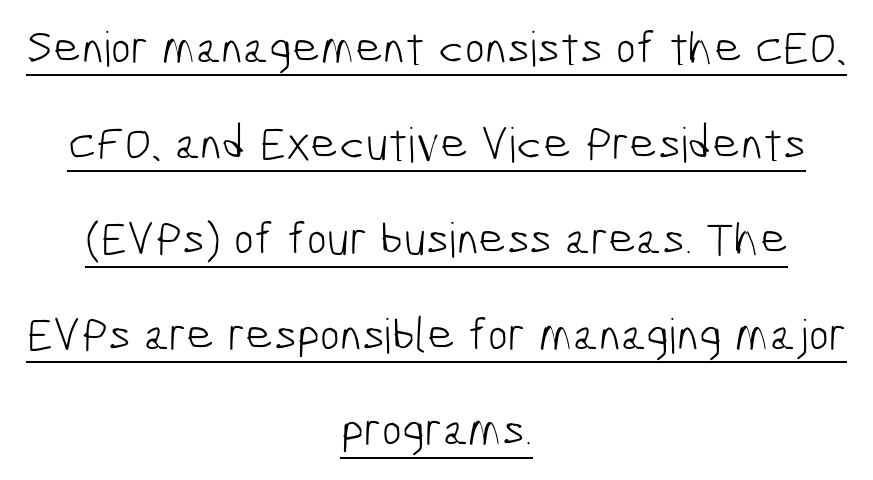
{"serif": "no", "bold": "no", "weight": "light", "width": "condensed", "stroke_contrast": "low", "x_height": "medium", "monospaced": "no", "underline": "yes", "align": "center", "line_spacing": "loose", "line_spacing_ratio": 1.99, "letter_spacing": "normal", "letter_spacing_em": 0.0, "glyph_px": 48}
